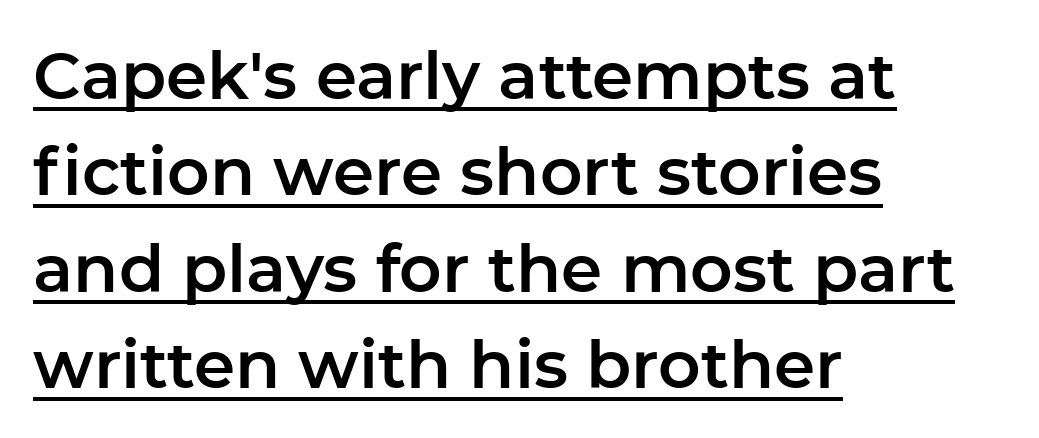
{"serif": "no", "italic": "no", "width": "normal", "stroke_contrast": "low", "x_height": "medium", "monospaced": "no", "underline": "yes", "align": "left", "line_spacing": "normal", "line_spacing_ratio": 1.46, "letter_spacing": "normal", "letter_spacing_em": 0.0, "glyph_px": 66}
